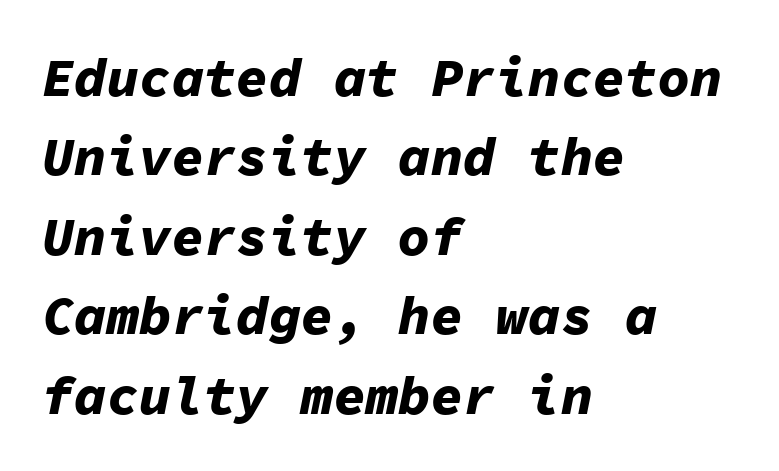
Quick note: underline off. Left-aligned paragraph, ragged on the right. Strong, thick strokes mark this as bold type. Is this a fixed-width face? Yes — each glyph sits in an identical cell. In terms of leading, this rendering sits right in the middle. Nothing unusual about the tracking: characters are spaced as the font intends.
